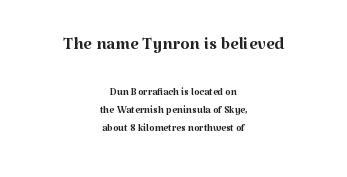
Q: Is the text bold? A: No.
Q: Is the text italic (slanted)? A: No, it is upright.
Q: Is the text underlined? A: No.
Q: How is the paragraph aligned? A: Centered.
Q: Is the spacing between letters normal or unusually wide? A: Normal.
Q: Is the spacing between lines tight, normal or loose? A: Normal.
Q: Which block of text is set in a larger size, the first (top) or the second (bottom)? A: The first (top) one.
